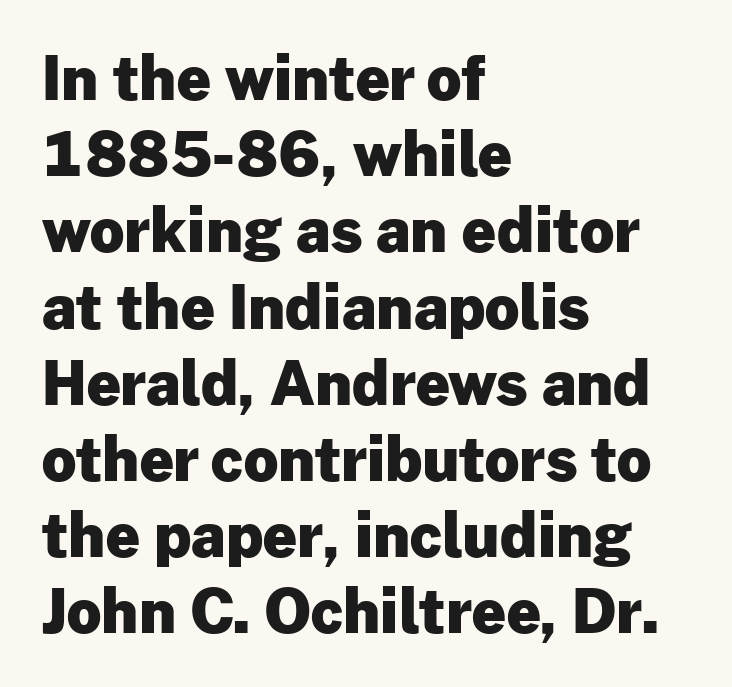
One glance says typical: line gaps are just what's usual. The letterforms sit shoulder to shoulder at normal distance. This rendering features lettering with no underline. A dark, heavy texture on the line: the type is bold. The lines in this sample share a left origin and differ only in where they stop.
